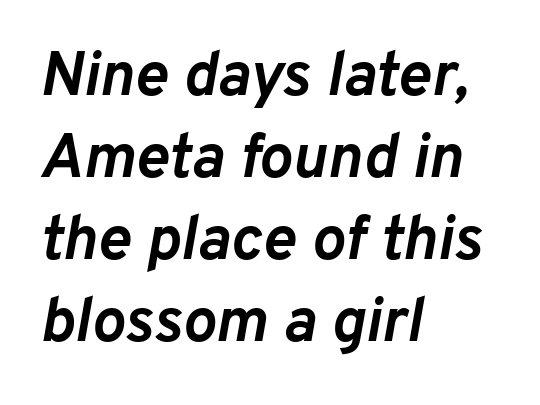
Rows of type keep a routine distance in the vertical direction. These lines were composed using italics. Where is the straight margin? On the left. In terms of letterspacing, this is plain default setting.
